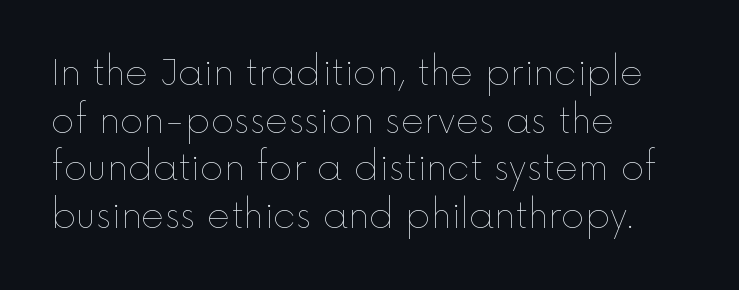
The image shows 36 px thin type, upright; set left-aligned, normal line spacing (1.32x), normal letter spacing, not underlined; a medium x-height.
